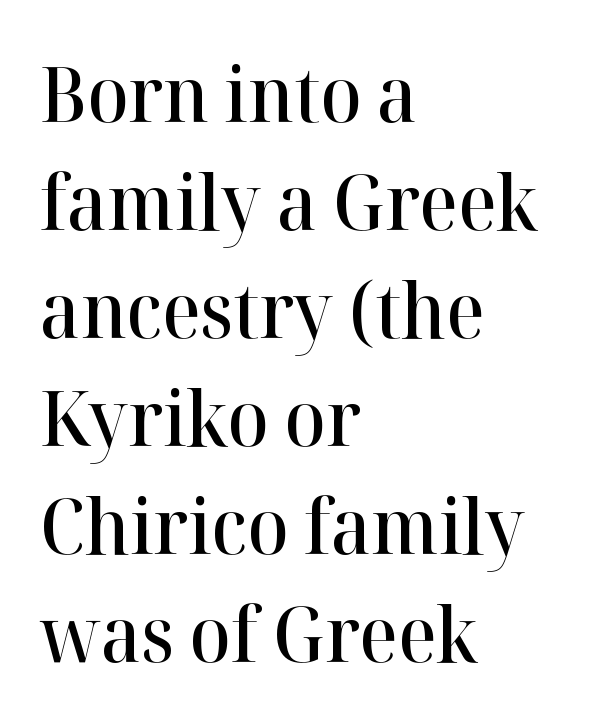
The image shows 76 px semibold serif type, upright; set left-aligned, normal line spacing (1.42x), normal letter spacing, not underlined; high stroke contrast and a medium x-height.
